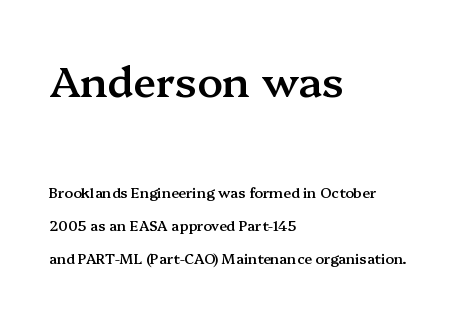
The image shows 42 px semibold serif type, upright; set left-aligned, loose line spacing (2.36x), normal letter spacing, not underlined; the first (top) block is 3.0x larger; medium stroke contrast and a medium x-height.
